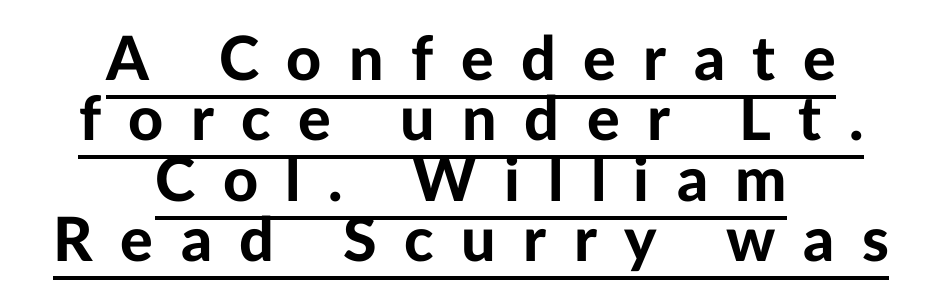
Someone cranked the tracking dial way up on this one. Centered paragraph, ragged on both sides. Characters remain perfectly vertical along every line. Is this a sans? Yes — the strokes have no serifs. The space between consecutive lines is stingy.
